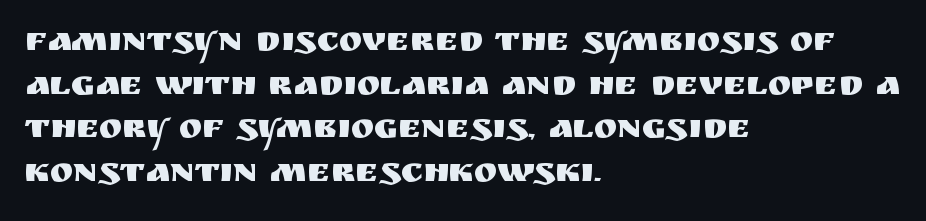
The image shows 35 px sans-serif type, upright; set left-aligned, normal line spacing (1.25x), normal letter spacing, not underlined; medium stroke contrast and a large x-height.
